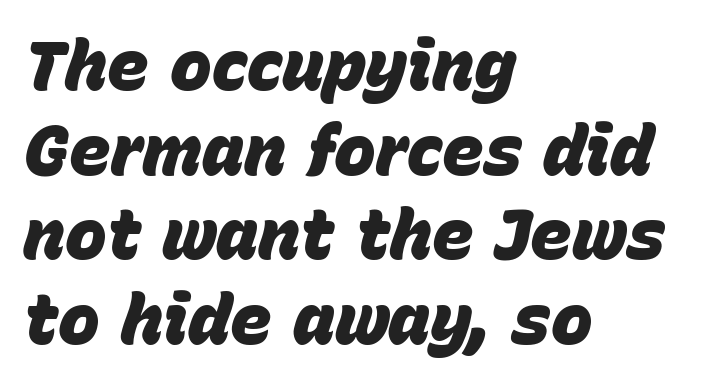
{"italic": "yes", "lean": "right", "slant_degrees": 15, "bold": "yes", "weight": "heavy", "width": "normal", "stroke_contrast": "low", "x_height": "large", "monospaced": "no", "underline": "no", "align": "left", "line_spacing_ratio": 1.21, "letter_spacing": "normal", "letter_spacing_em": 0.0, "glyph_px": 70}
